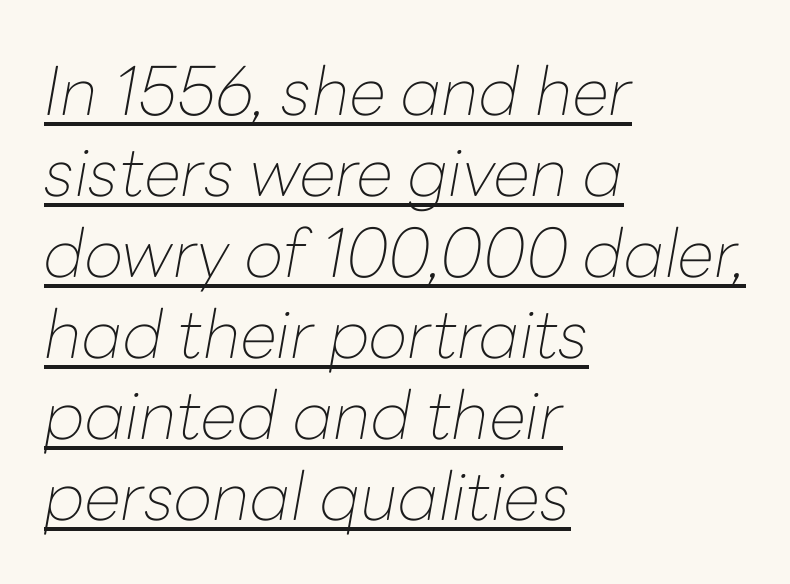
The axis of the letterforms is tilted away from vertical. Standard letterfit; no display-style spreading of the glyphs. This sample is left-justified, so line endings fall wherever the words run out. A typographer would call this underscored text. Stems and bowls with no extra thickness — not bold. Is this a fixed-width face? No — the glyphs have proportional, varying widths.
